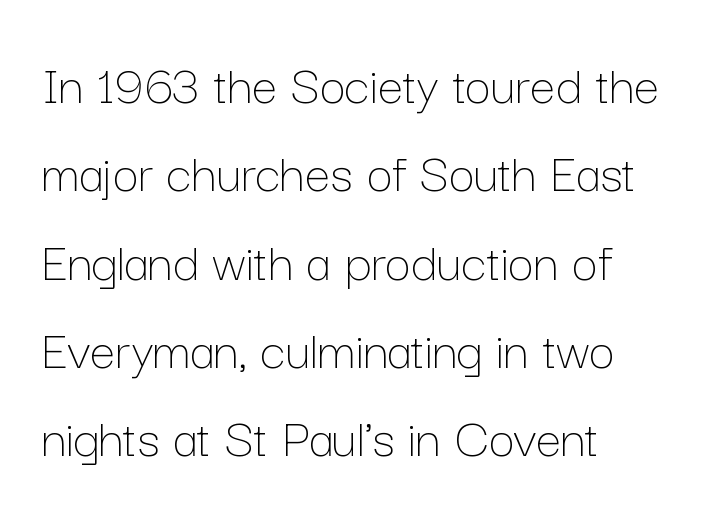
The image shows 57 px thin type, upright; set left-aligned, normal line spacing (1.55x), normal letter spacing, not underlined; low stroke contrast and a medium x-height.
